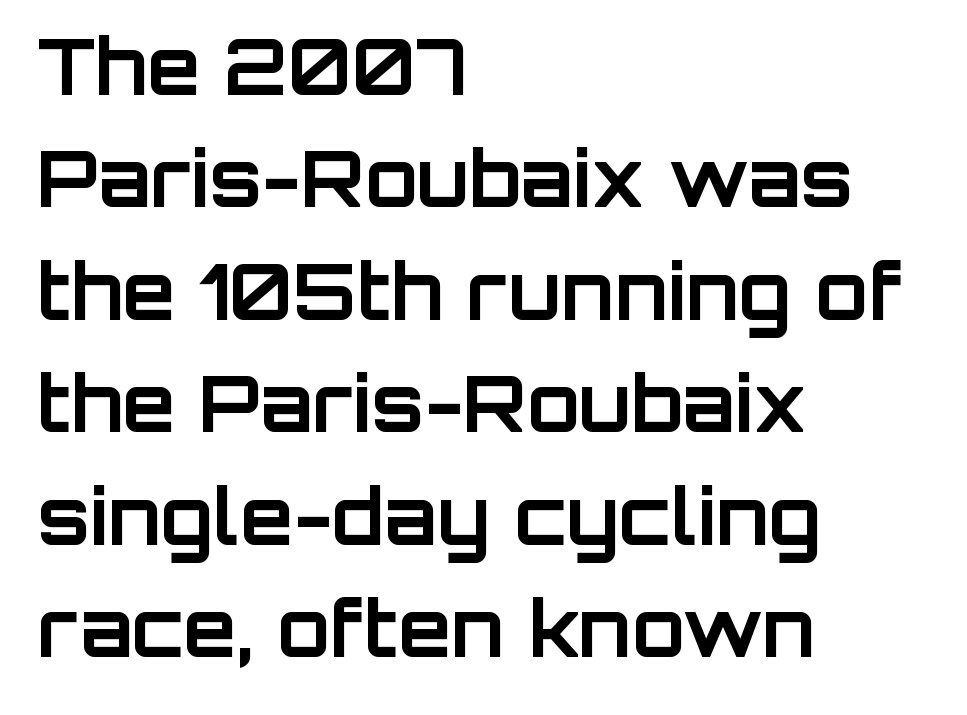
The image shows 77 px bold sans-serif type, upright; set left-aligned, normal line spacing (1.46x), normal letter spacing, not underlined; low stroke contrast and a large x-height.
